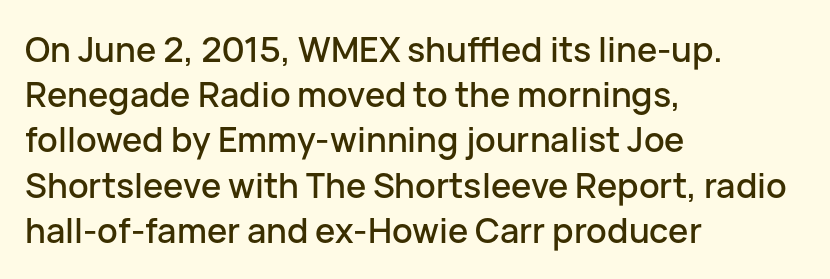
It's the straight-up-and-down kind of type. The letters advance in unequal steps, a hallmark of proportional type. In terms of letterspacing, this is plain default setting. A bare baseline throughout the passage.
